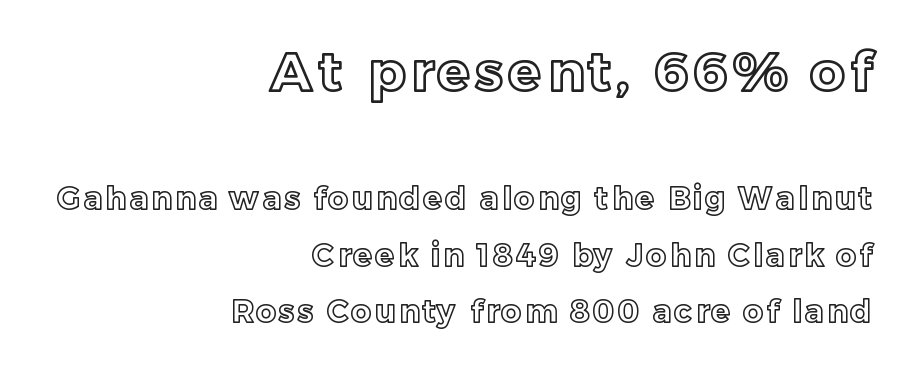
The image shows 54 px text type, upright; set right-aligned, line spacing 1.82x, not underlined; the first (top) block is 1.74x larger; a medium x-height.
